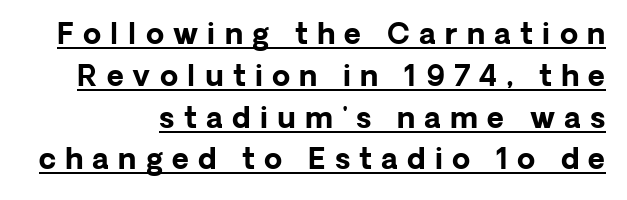
{"serif": "no", "italic": "no", "bold": "yes", "weight": "bold", "width": "normal", "stroke_contrast": "low", "x_height": "medium", "monospaced": "no", "underline": "yes", "line_spacing": "normal", "line_spacing_ratio": 1.44, "letter_spacing": "wide", "letter_spacing_em": 0.32, "glyph_px": 29}
